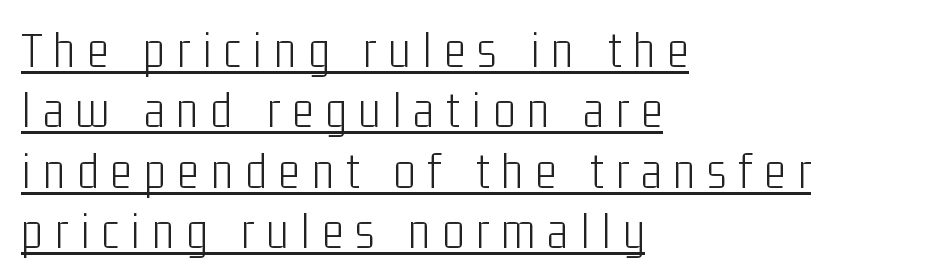
The image shows 52 px light, condensed sans-serif type, upright; set left-aligned, line spacing 1.16x, unusually wide letter spacing (+0.23 em), underlined; low stroke contrast and a medium x-height.
